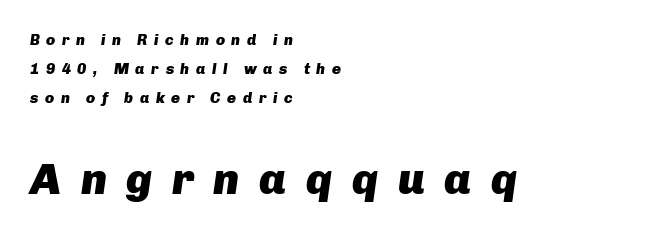
{"italic": "yes", "lean": "right", "slant_degrees": 8, "bold": "yes", "weight": "heavy", "width": "normal", "stroke_contrast": "low", "x_height": "medium", "monospaced": "no", "underline": "no", "align": "left", "line_spacing": "loose", "line_spacing_ratio": 1.92, "letter_spacing": "wide", "letter_spacing_em": 0.44, "larger_block": "second", "size_ratio": 2.93, "glyph_px": 44}
